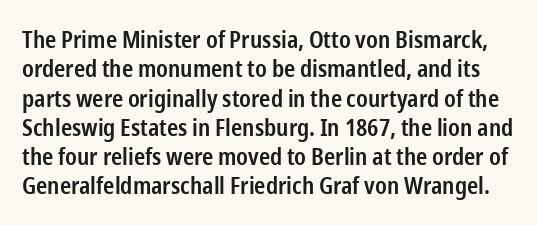
The face used here is rendered with its standard letterfit. Descenders hang freely into open space. In terms of posture, this sample is upright. The letters are semibold — heavier than regular but short of a full bold.
